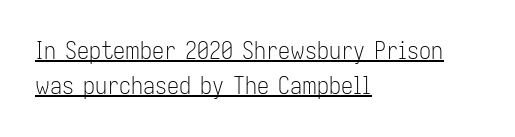
The image shows 24 px text type, upright; set left-aligned, normal line spacing (1.47x), normal letter spacing, underlined.
